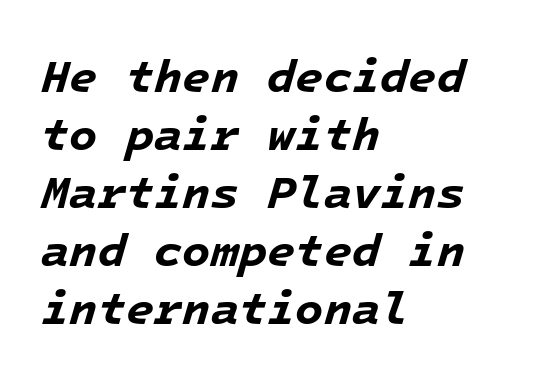
Q: Is the text bold? A: Yes.
Q: Is the text italic (slanted)? A: Yes, it leans right by about 16 degrees.
Q: Is the text underlined? A: No.
Q: How is the paragraph aligned? A: Left-aligned.
Q: Is the spacing between letters normal or unusually wide? A: Normal.
Q: Is the spacing between lines tight, normal or loose? A: Normal.
Q: Width (condensed, normal, or wide)? A: Normal.
Q: Stroke contrast? A: Low.
Q: x-height? A: Medium.
Q: Monospaced? A: Yes.
